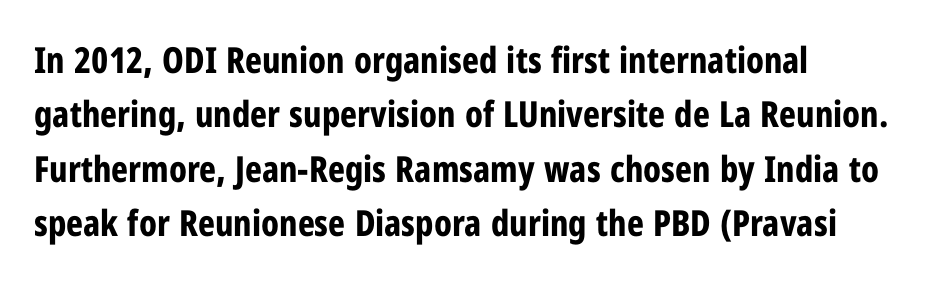
The image shows 36 px bold, condensed sans-serif type, upright; set left-aligned, normal line spacing (1.51x), normal letter spacing, not underlined; low stroke contrast and a medium x-height.
